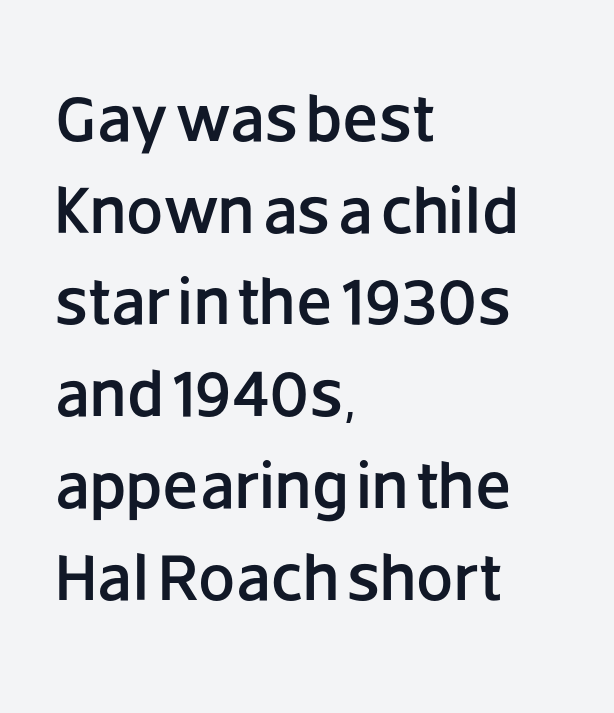
The image shows 66 px sans-serif type, upright; set left-aligned, normal line spacing (1.39x), normal letter spacing, not underlined; low stroke contrast and a large x-height.
